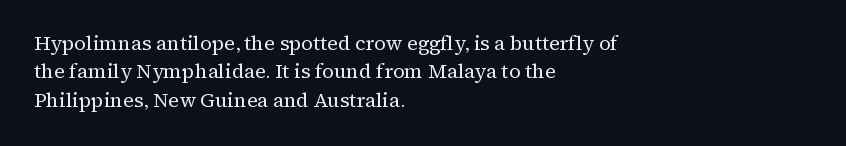
{"italic": "no", "bold": "no", "underline": "no", "align": "left", "line_spacing": "normal", "line_spacing_ratio": 1.42, "letter_spacing": "normal", "letter_spacing_em": 0.0, "glyph_px": 20}
